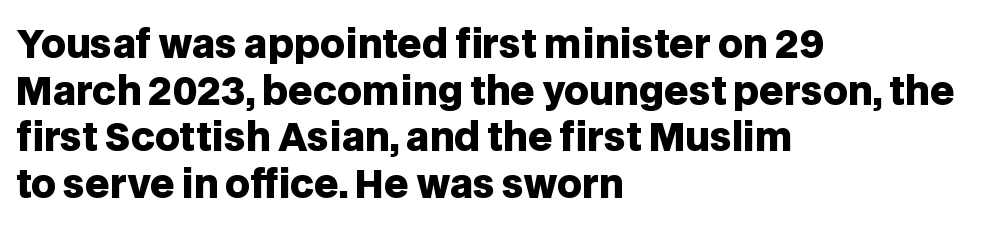
Type style note: lacks serifs. Each letter keeps its own natural width here, so spacing adapts to shape. Bold? Absolutely — the strokes are thick and heavy. Look at the tracking — it's just the regular setting, nothing added.
